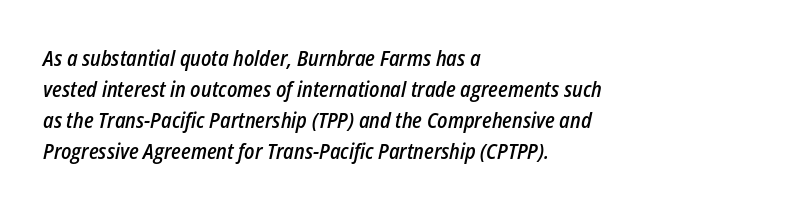
Q: Is the text bold? A: Semi-bold.
Q: Is the text italic (slanted)? A: Yes, it leans right by about 12 degrees.
Q: Is the text underlined? A: No.
Q: How is the paragraph aligned? A: Left-aligned.
Q: Is the spacing between letters normal or unusually wide? A: Normal.
Q: Is the spacing between lines tight, normal or loose? A: Normal.
